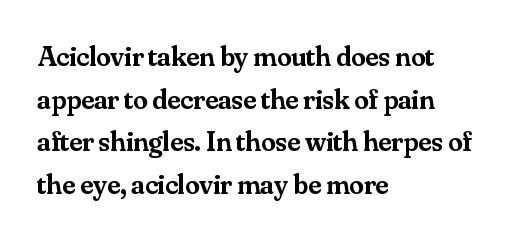
{"serif": "yes", "italic": "no", "bold": "semi", "weight": "semibold", "width": "normal", "stroke_contrast": "medium", "x_height": "small", "monospaced": "no", "underline": "no", "align": "left", "line_spacing": "normal", "line_spacing_ratio": 1.47, "letter_spacing": "normal", "letter_spacing_em": 0.0, "glyph_px": 29}
